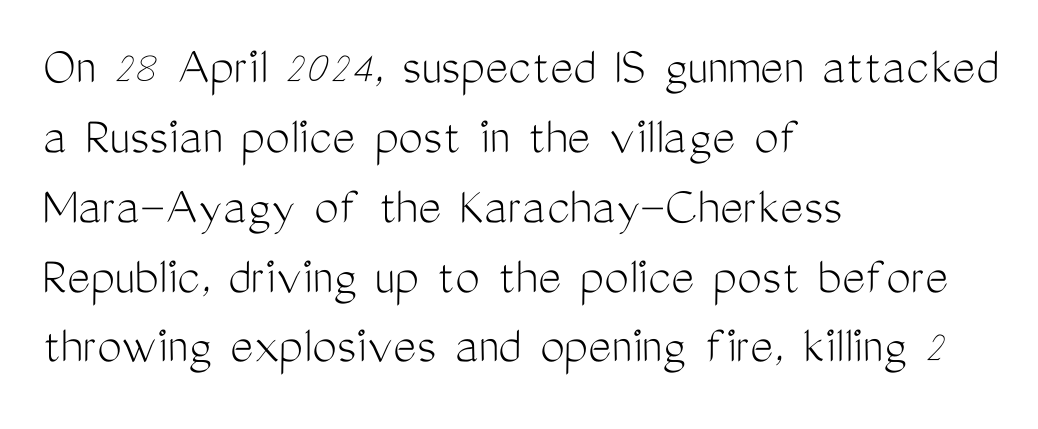
Ascenders rise straight up at ninety degrees. You could not count columns in this text — the font is proportionally spaced. No letter is thick-stroked: the sample isn't bold. Compared with typical paragraphs, the rows here are spaced about the same. The designer went with a sans here, leaving each stem footless. Nothing unusual about the tracking: characters are spaced as the font intends.
